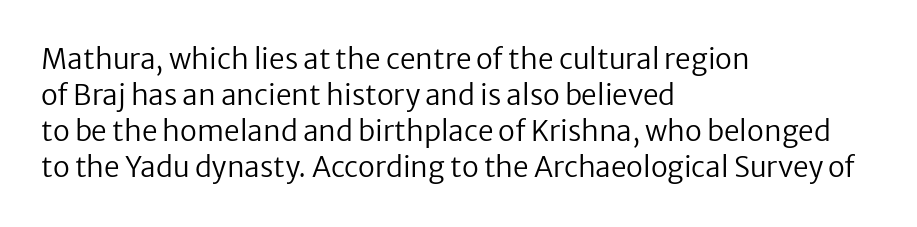
The image shows 28 px regular-weight sans-serif type, upright; set left-aligned, normal line spacing (1.29x), normal letter spacing, not underlined; low stroke contrast and a medium x-height.
